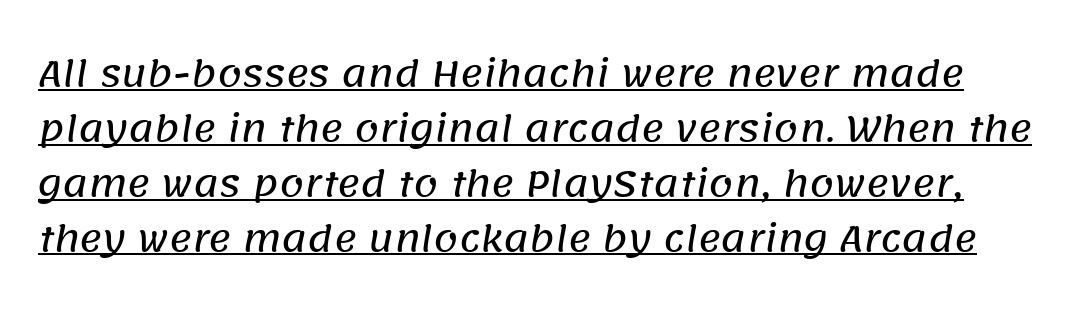
{"serif": "no", "width": "normal", "stroke_contrast": "low", "x_height": "large", "monospaced": "no", "underline": "yes", "line_spacing": "normal", "line_spacing_ratio": 1.57, "letter_spacing": "normal", "letter_spacing_em": 0.0, "glyph_px": 35}
